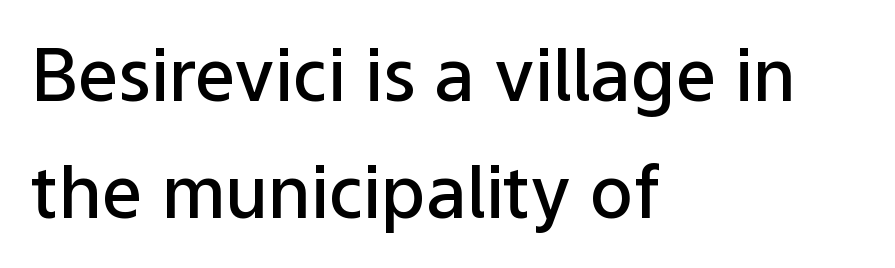
The image shows 72 px semibold sans-serif type, upright; set left-aligned, normal line spacing (1.63x), normal letter spacing, not underlined; low stroke contrast and a medium x-height.
